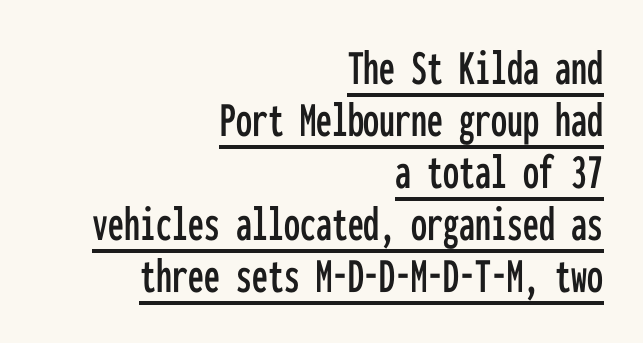
This sample is right-justified, so line beginnings fall wherever the words allow. Fixed-width glyphs throughout — classic coding-font behaviour. Honestly, the letter spacing is just normal — you wouldn't notice it. The face used here is a sans, in the tradition of grotesques and geometrics. Looks like someone drew a line under every word here. Posture: vertical.
